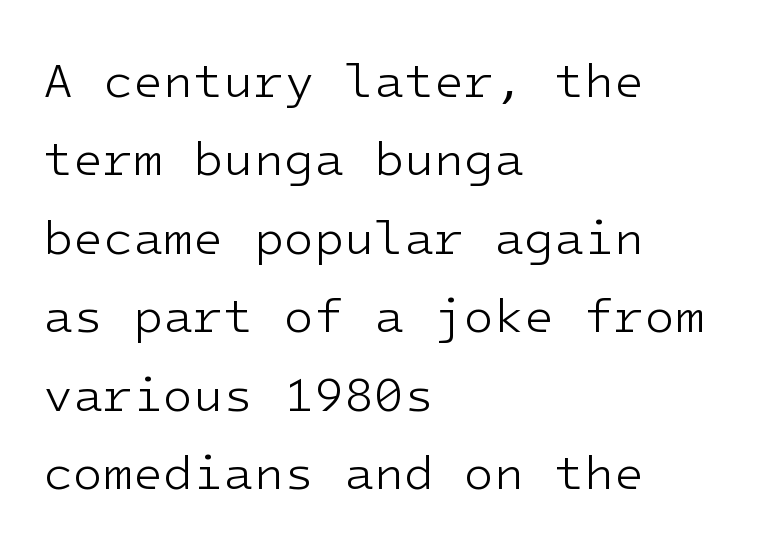
The image shows 49 px light sans-serif type, upright; set left-aligned, normal line spacing (1.6x), normal letter spacing, not underlined; low stroke contrast and a medium x-height.
